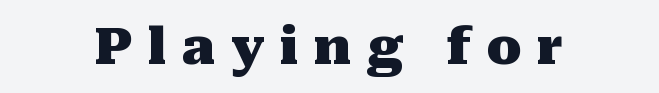
Q: Is the text bold? A: Yes.
Q: Is the text italic (slanted)? A: No, it is upright.
Q: Is the typeface a serif or a sans-serif typeface? A: Serif.
Q: Is the text underlined? A: No.
Q: How is the paragraph aligned? A: Centered.
Q: Is the spacing between letters normal or unusually wide? A: Unusually wide.
Q: Width (condensed, normal, or wide)? A: Normal.
Q: Stroke contrast? A: Medium.
Q: x-height? A: Medium.
Q: Monospaced? A: No.
